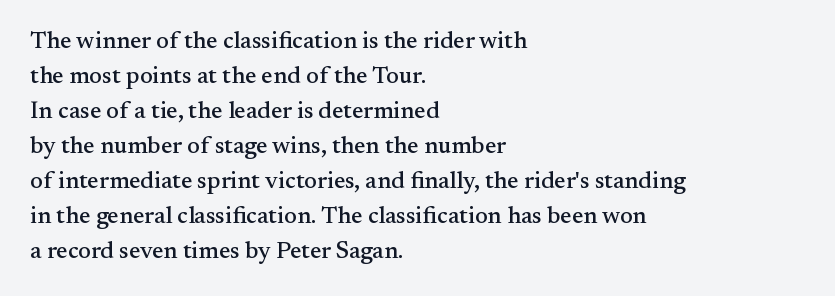
Style check: upright. The designer left line spacing at the default. Casual observation: everything's shoved over to the left. Tracking here is standard; glyphs follow each other at the usual distance. The foot of each line stays bare and open.
